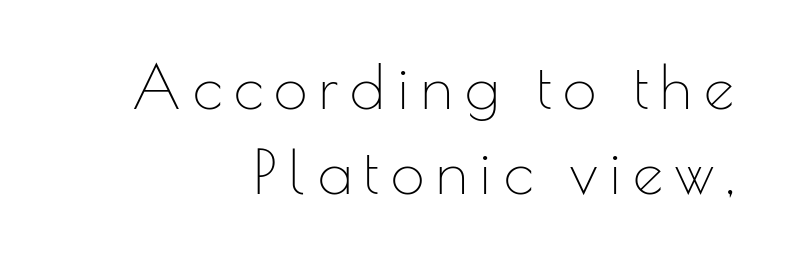
{"serif": "no", "italic": "no", "bold": "no", "weight": "thin", "width": "normal", "stroke_contrast": "low", "x_height": "small", "monospaced": "no", "underline": "no", "align": "right", "line_spacing": "normal", "line_spacing_ratio": 1.42, "letter_spacing": "wide", "letter_spacing_em": 0.2, "glyph_px": 60}
